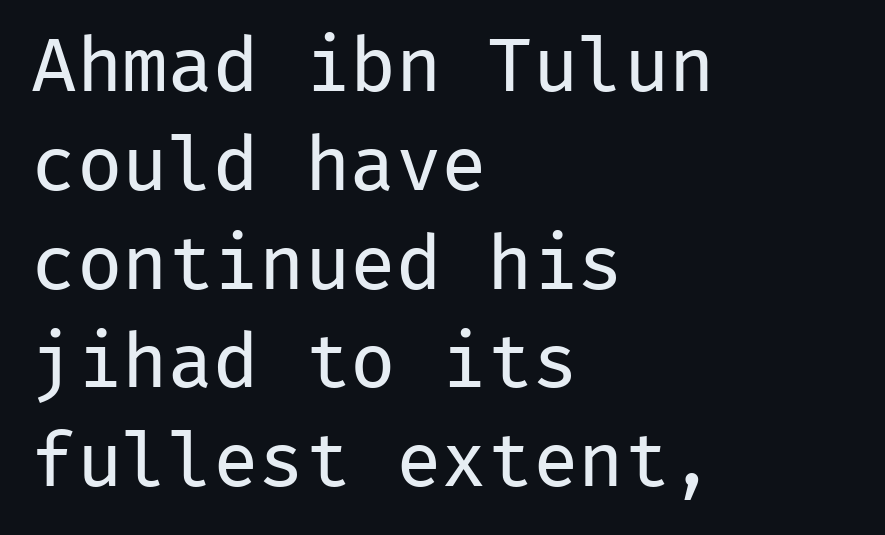
This is sans-serif lettering, the kind often seen on screens and signage. Typeset ragged right — the left edge is the straight one. Regular leading. It's the straight-up-and-down kind of type. The passage shown is typed in a monospace face where columns stay perfectly aligned.
